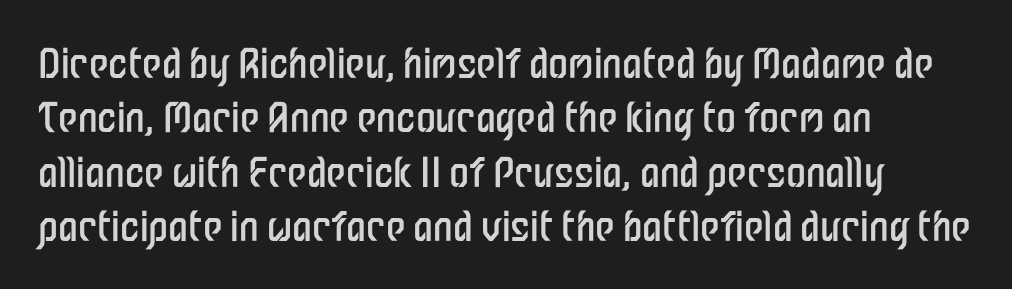
The typesetting does not lean heavy: it is not bold. This rendering leaves character spacing at its baseline value. Is there much room between lines? A standard amount, neither cramped nor airy. The letters advance in unequal steps, a hallmark of proportional type. Observe the absence of serifs on each vertical stroke in this sample. Clear beneath every line of the passage.
